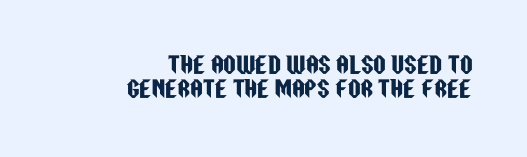
Q: Is the text italic (slanted)? A: No, it is upright.
Q: Is the text underlined? A: No.
Q: How is the paragraph aligned? A: Right-aligned.
Q: Is the spacing between letters normal or unusually wide? A: Normal.
Q: Is the spacing between lines tight, normal or loose? A: Tight.
